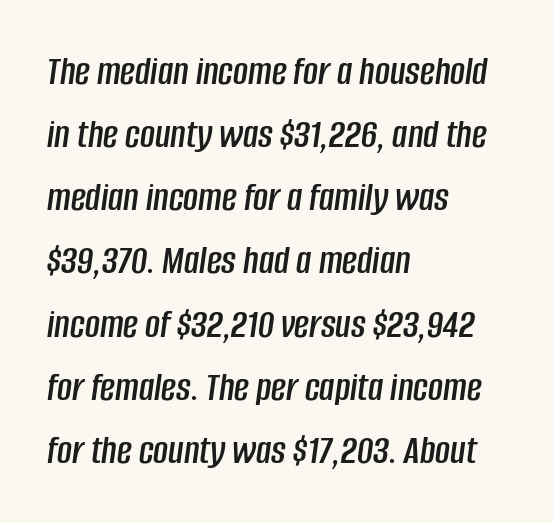
Each row of text sits above clean, open space. Compared with typical body copy, the letter spacing here is the same. Is there much room between lines? A standard amount, neither cramped nor airy. A student would call this left alignment; a typographer would say flush left, rag right.
